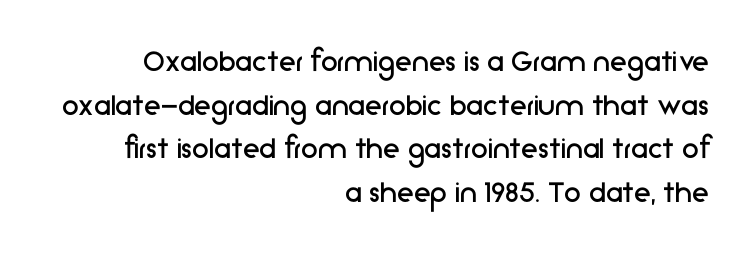
Q: Is the text bold? A: No.
Q: Is the text italic (slanted)? A: No, it is upright.
Q: Is the typeface a serif or a sans-serif typeface? A: Sans-serif.
Q: Is the text underlined? A: No.
Q: How is the paragraph aligned? A: Right-aligned.
Q: Is the spacing between letters normal or unusually wide? A: Normal.
Q: Is the spacing between lines tight, normal or loose? A: Normal.
Q: Width (condensed, normal, or wide)? A: Normal.
Q: Stroke contrast? A: Low.
Q: x-height? A: Medium.
Q: Monospaced? A: No.
